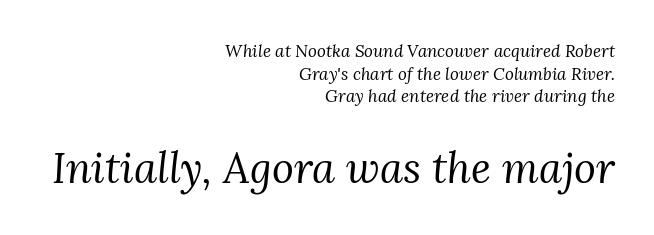
The baseline area is clear. No extra tracking has been applied to these lines. The lower block of text is set noticeably larger than the block above it. The rag falls on the left side of this text block.
